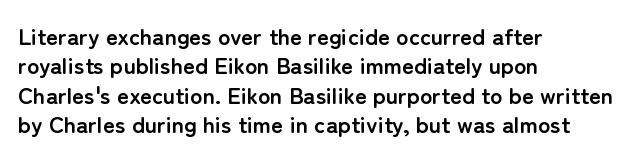
Q: Is the text bold? A: Yes.
Q: Is the text italic (slanted)? A: No, it is upright.
Q: Is the text underlined? A: No.
Q: How is the paragraph aligned? A: Left-aligned.
Q: Is the spacing between letters normal or unusually wide? A: Normal.
Q: Is the spacing between lines tight, normal or loose? A: Normal.
